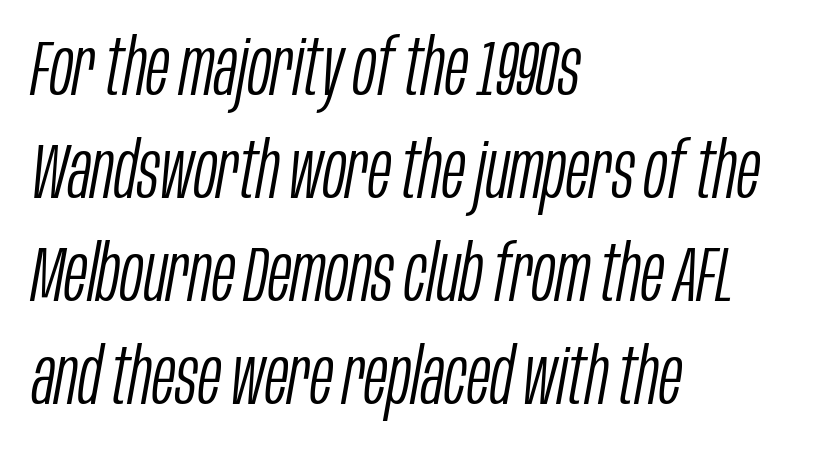
Q: Is the text bold? A: No.
Q: Is the text italic (slanted)? A: Yes, it leans right by about 10 degrees.
Q: Is the text underlined? A: No.
Q: How is the paragraph aligned? A: Left-aligned.
Q: Is the spacing between letters normal or unusually wide? A: Normal.
Q: Is the spacing between lines tight, normal or loose? A: Normal.
Q: Width (condensed, normal, or wide)? A: Condensed.
Q: Stroke contrast? A: Low.
Q: x-height? A: Large.
Q: Monospaced? A: No.
